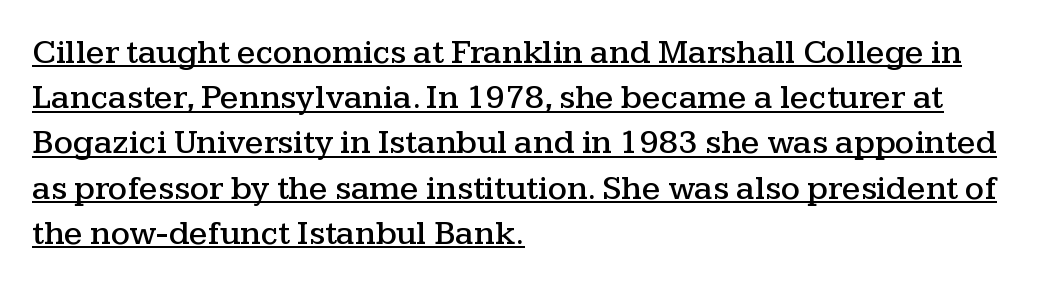
Q: Is the text italic (slanted)? A: No, it is upright.
Q: Is the typeface a serif or a sans-serif typeface? A: Serif.
Q: Is the text underlined? A: Yes.
Q: How is the paragraph aligned? A: Left-aligned.
Q: Is the spacing between letters normal or unusually wide? A: Normal.
Q: Is the spacing between lines tight, normal or loose? A: Normal.
Q: Width (condensed, normal, or wide)? A: Wide.
Q: Stroke contrast? A: Medium.
Q: x-height? A: Medium.
Q: Monospaced? A: No.
